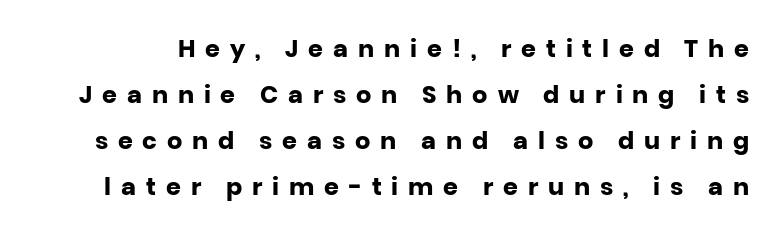
Q: Is the text bold? A: Yes.
Q: Is the text italic (slanted)? A: No, it is upright.
Q: Is the text underlined? A: No.
Q: Is the spacing between letters normal or unusually wide? A: Unusually wide.
Q: Is the spacing between lines tight, normal or loose? A: Loose.
